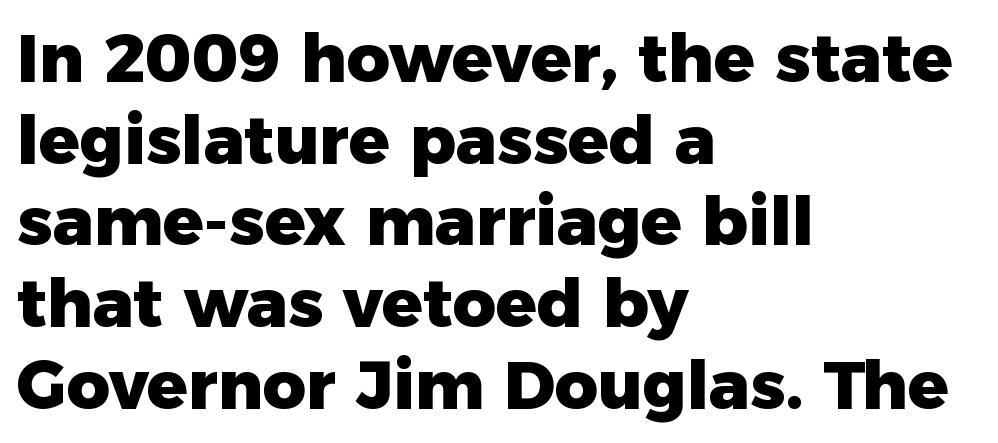
Q: Is the text bold? A: Yes.
Q: Is the text italic (slanted)? A: No, it is upright.
Q: Is the typeface a serif or a sans-serif typeface? A: Sans-serif.
Q: Is the text underlined? A: No.
Q: How is the paragraph aligned? A: Left-aligned.
Q: Is the spacing between letters normal or unusually wide? A: Normal.
Q: Width (condensed, normal, or wide)? A: Normal.
Q: Stroke contrast? A: Low.
Q: x-height? A: Medium.
Q: Monospaced? A: No.
